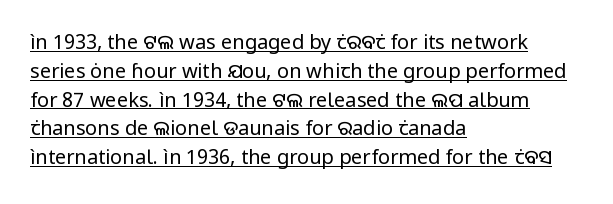
Q: Is the text bold? A: No.
Q: Is the text italic (slanted)? A: No, it is upright.
Q: Is the text underlined? A: Yes.
Q: How is the paragraph aligned? A: Left-aligned.
Q: Is the spacing between letters normal or unusually wide? A: Normal.
Q: Is the spacing between lines tight, normal or loose? A: Normal.
